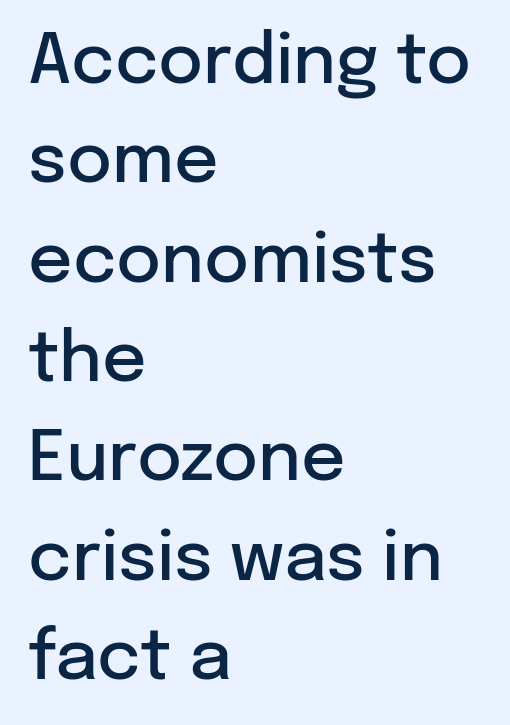
The image shows 69 px semibold sans-serif type, upright; set left-aligned, normal line spacing (1.44x), normal letter spacing, not underlined; low stroke contrast and a medium x-height.
